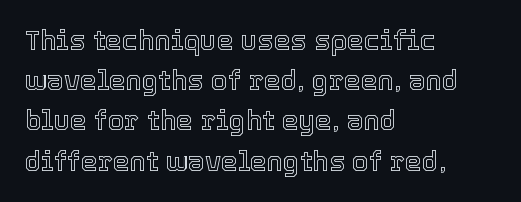
Summary of vertical rhythm: regular, with standard interline spacing. No italicization has been applied; the sample stays upright. One-word summary of the alignment: left. The line texture is even and compact thanks to regular tracking. The space directly below the letters is spotless.
